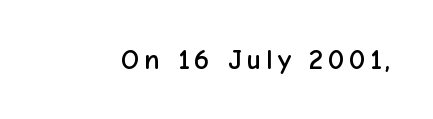
The image shows 29 px sans-serif type, upright; set not underlined; low stroke contrast and a medium x-height.
